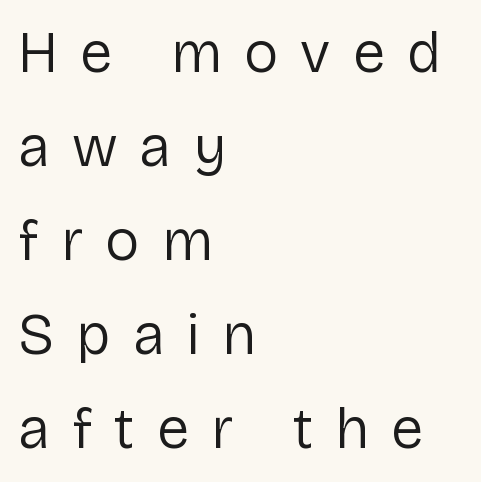
Is this a fixed-width face? No — the glyphs have proportional, varying widths. The face looks like a standard text weight, possibly lighter. Alignment: flush left. The line texture is sparse and dotted thanks to wide tracking.
